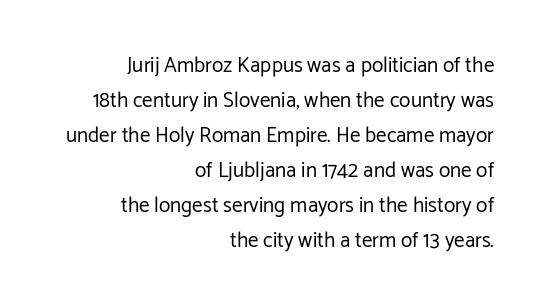
The ragged edge is on the left, which tells us the setting is flush right. The gap between lines stays unmarked. The axis of the letterforms is exactly vertical. Horizontal bands of white between lines are of average thickness.
